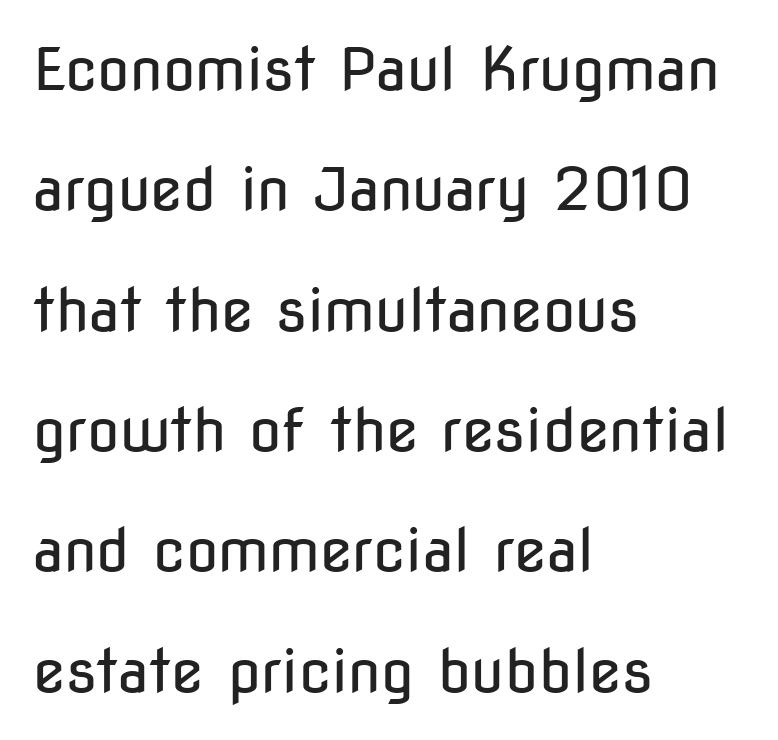
{"serif": "no", "italic": "no", "bold": "no", "weight": "regular", "width": "condensed", "stroke_contrast": "low", "x_height": "medium", "monospaced": "no", "underline": "no", "align": "left", "line_spacing": "loose", "line_spacing_ratio": 2.04, "letter_spacing": "normal", "letter_spacing_em": 0.0, "glyph_px": 59}
